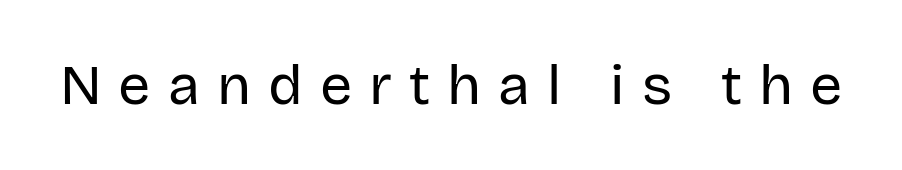
{"serif": "no", "italic": "no", "bold": "no", "weight": "regular", "width": "normal", "stroke_contrast": "low", "x_height": "large", "monospaced": "no", "underline": "no", "letter_spacing": "wide", "letter_spacing_em": 0.3, "glyph_px": 57}
